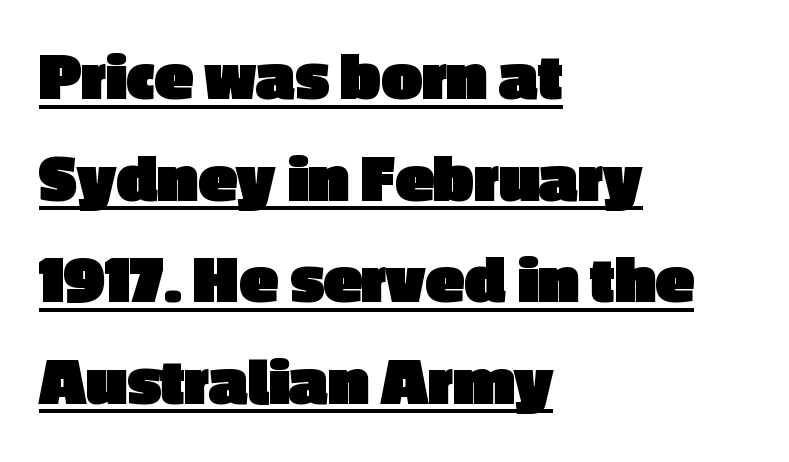
The image shows 71 px heavy sans-serif type, upright; set left-aligned, normal line spacing (1.43x), normal letter spacing, underlined; a medium x-height.
